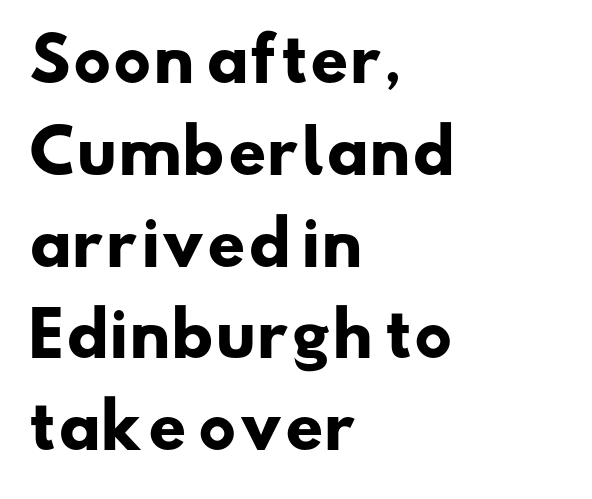
Q: Is the text bold? A: Yes.
Q: Is the typeface a serif or a sans-serif typeface? A: Sans-serif.
Q: Is the text underlined? A: No.
Q: How is the paragraph aligned? A: Left-aligned.
Q: Is the spacing between letters normal or unusually wide? A: Normal.
Q: Is the spacing between lines tight, normal or loose? A: Normal.
Q: Width (condensed, normal, or wide)? A: Wide.
Q: Stroke contrast? A: Low.
Q: x-height? A: Small.
Q: Monospaced? A: No.
